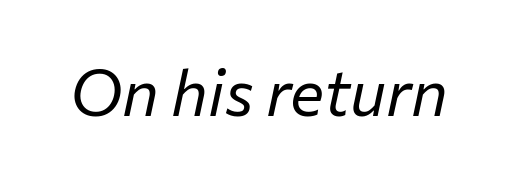
{"italic": "yes", "lean": "right", "slant_degrees": 12, "bold": "no", "weight": "regular", "width": "normal", "stroke_contrast": "low", "x_height": "medium", "monospaced": "no", "underline": "no", "letter_spacing": "normal", "letter_spacing_em": 0.0, "glyph_px": 64}
